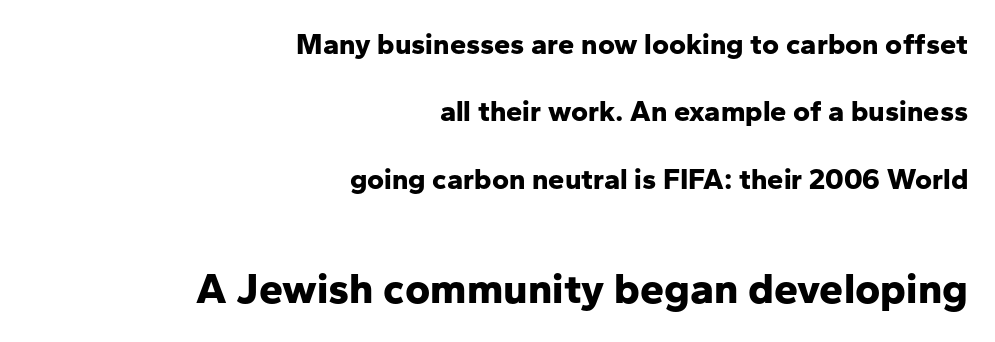
Whoever set this made the second block the dominant, larger element. Looks like regular typesetting: each glyph gets only the width it needs. Regarding leading, the lines here are spaced well apart. This sample uses an upright cut, with every glyph sitting square on the baseline.
